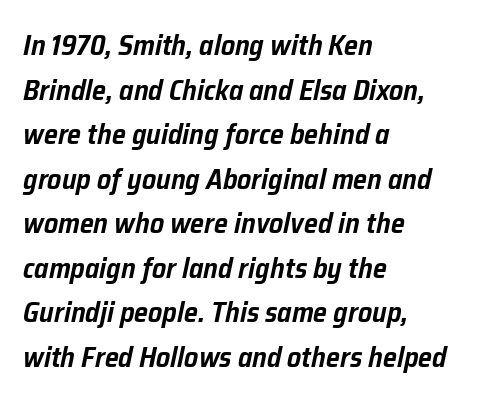
Q: Is the text italic (slanted)? A: Yes, it leans right by about 12 degrees.
Q: Is the text underlined? A: No.
Q: How is the paragraph aligned? A: Left-aligned.
Q: Is the spacing between letters normal or unusually wide? A: Normal.
Q: Is the spacing between lines tight, normal or loose? A: Normal.
Q: Width (condensed, normal, or wide)? A: Normal.
Q: Stroke contrast? A: Low.
Q: x-height? A: Medium.
Q: Monospaced? A: No.
